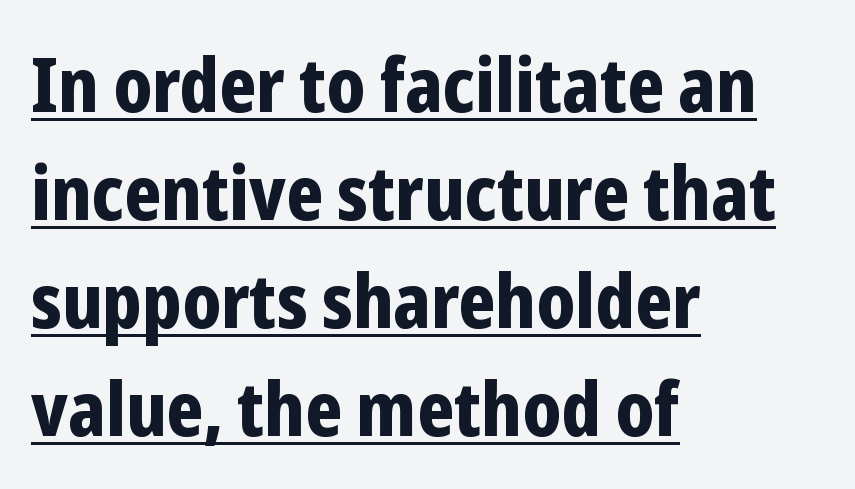
Q: Is the text bold? A: Yes.
Q: Is the text italic (slanted)? A: No, it is upright.
Q: Is the typeface a serif or a sans-serif typeface? A: Sans-serif.
Q: Is the text underlined? A: Yes.
Q: How is the paragraph aligned? A: Left-aligned.
Q: Is the spacing between letters normal or unusually wide? A: Normal.
Q: Is the spacing between lines tight, normal or loose? A: Normal.
Q: Width (condensed, normal, or wide)? A: Condensed.
Q: Stroke contrast? A: Low.
Q: x-height? A: Medium.
Q: Monospaced? A: No.
